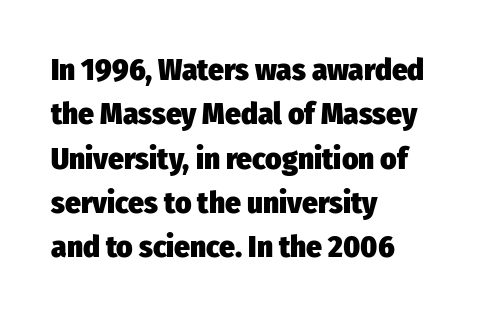
The image shows 31 px heavy, condensed sans-serif type, upright; set left-aligned, normal line spacing (1.43x), normal letter spacing, not underlined; low stroke contrast and a medium x-height.
